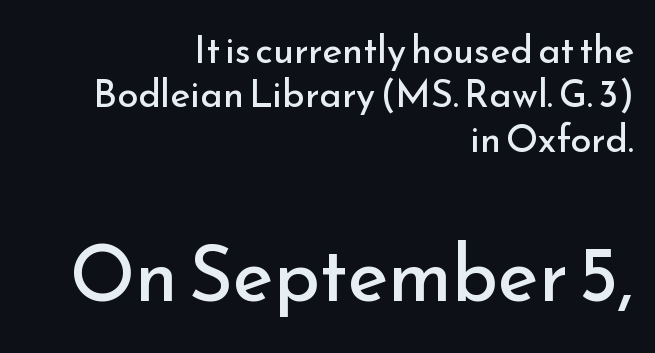
{"serif": "no", "italic": "no", "bold": "no", "weight": "regular", "width": "normal", "stroke_contrast": "low", "x_height": "small", "monospaced": "no", "underline": "no", "align": "right", "line_spacing_ratio": 1.17, "letter_spacing": "normal", "letter_spacing_em": 0.0, "larger_block": "second", "size_ratio": 2.03, "glyph_px": 77}
